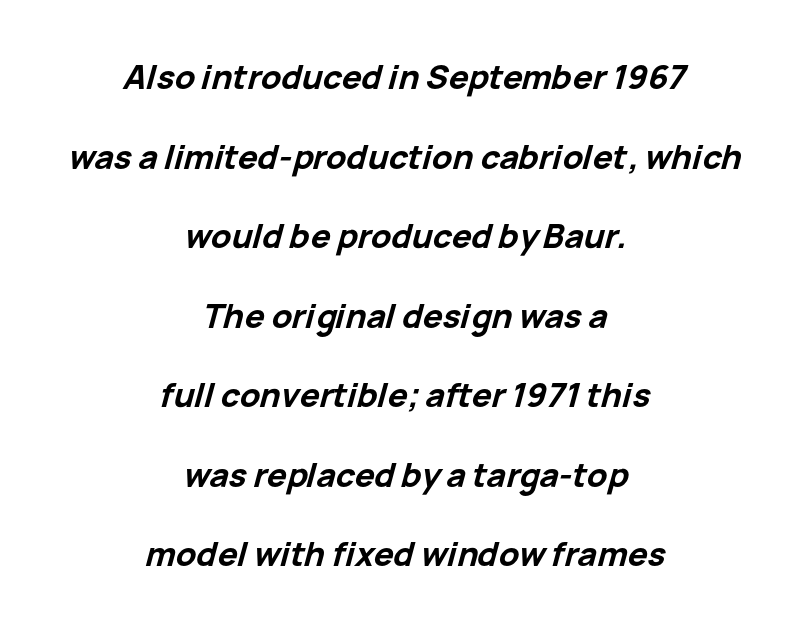
The image shows 33 px bold type, italic (leaning right); set centered, loose line spacing (2.41x), normal letter spacing, not underlined; low stroke contrast and a medium x-height.
